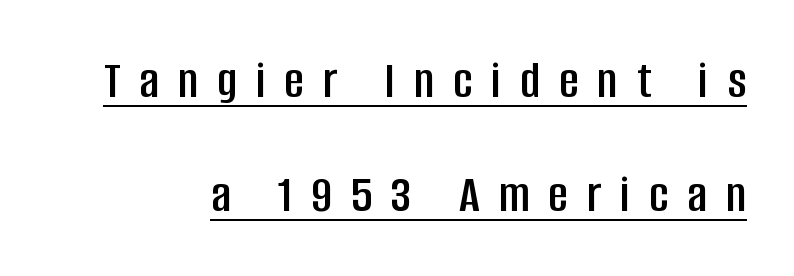
The rendering uses natural spacing where letterforms have individual widths. Is the letter spacing exaggerated? Yes — the characters are pushed far apart. Notice the wide empty band between every row — that's loose leading. The typesetter has applied underlining to the passage shown. In terms of letterform style, serifs are entirely absent. Does the lettering tilt? It doesn't — this is upright.
